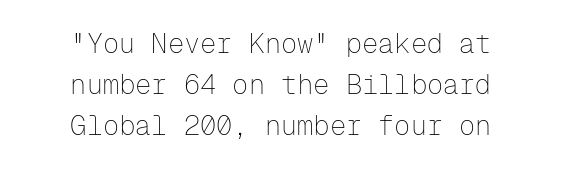
The image shows 27 px text type, upright; set centered, normal line spacing (1.52x), normal letter spacing, not underlined.
